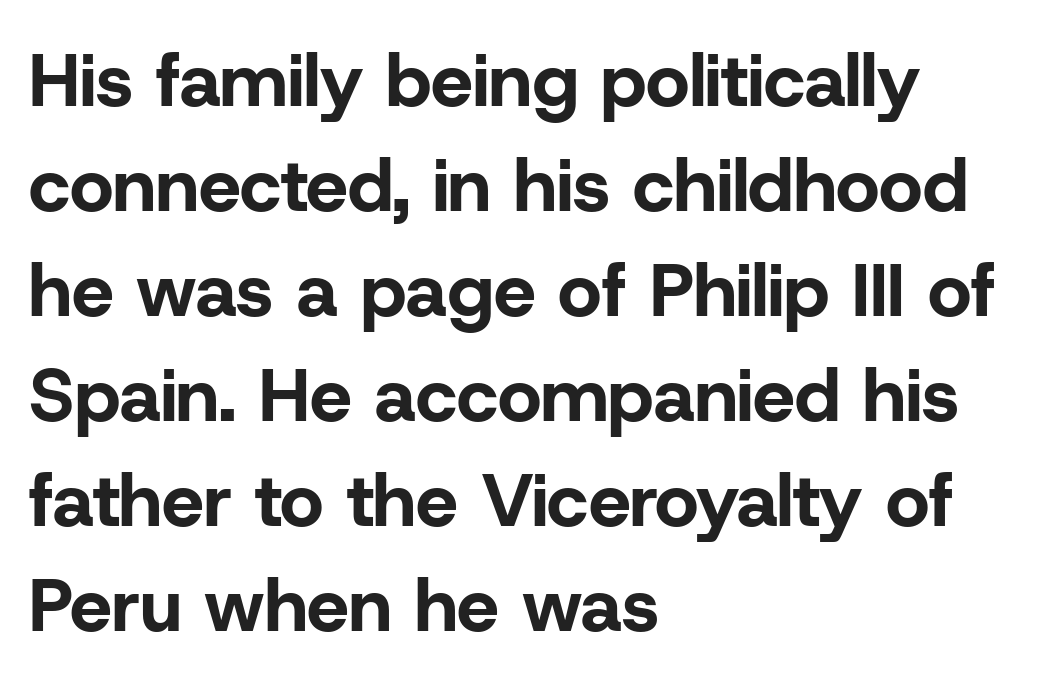
The image shows 75 px bold sans-serif type, upright; set left-aligned, normal line spacing (1.4x), normal letter spacing, not underlined; low stroke contrast and a medium x-height.
